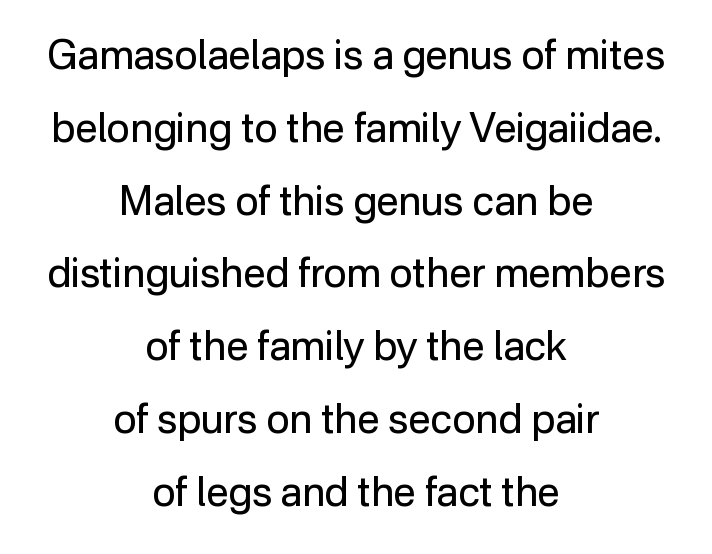
The image shows 40 px regular-weight sans-serif type, upright; set centered, line spacing 1.82x, normal letter spacing, not underlined; low stroke contrast and a medium x-height.
